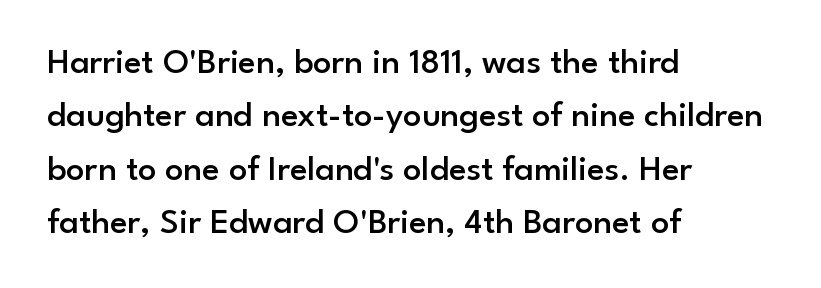
The rendering shows plain stroke endings on the letterforms — a sans-serif design. The paragraph shown leans on its left margin. The lines sit at an ordinary, default distance from one another. The typesetting leans somewhat heavy: a semibold. The letters stand upright; this is a roman face. Anything drawn beneath the words? Only blank space.
